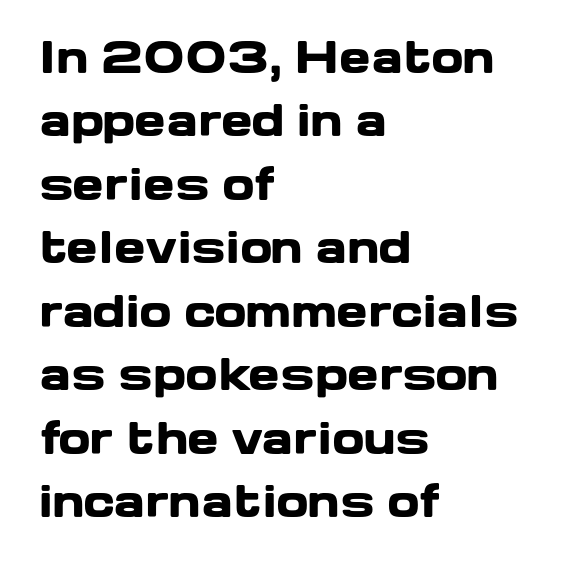
The face used here is rendered with its standard letterfit. No word sits above an underline. Its strokes are broad and dark, the hallmark of bold type. Each letter keeps its own natural width here, so spacing adapts to shape. The lines in this sample share a left origin and differ only in where they stop. Vertically, the passage feels balanced, rows spaced as you'd expect.
